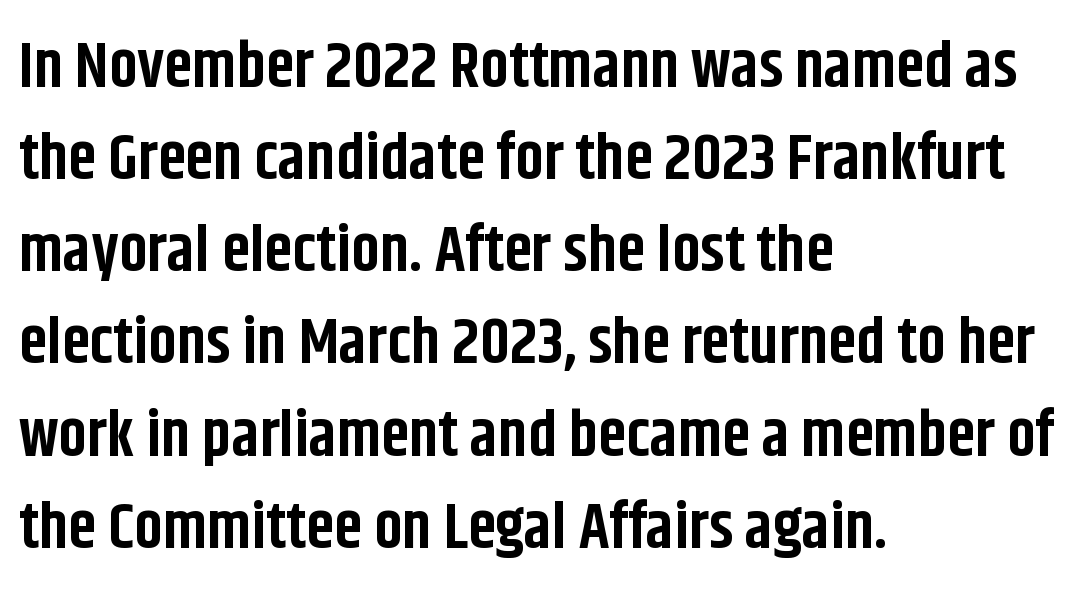
Caption: multi-line text, flush left, ragged right. Letterform terminals end flat and unadorned throughout the passage. The gaps between neighbouring characters are ordinary and unremarkable. The rendering uses natural spacing where letterforms have individual widths. Quick note: interline space is typical.
